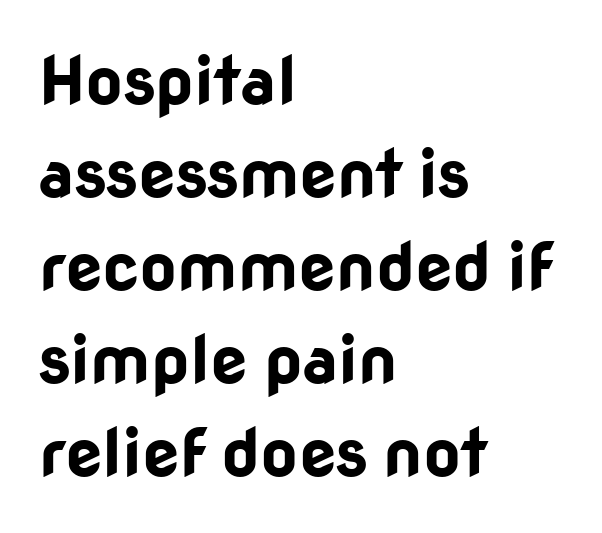
The image shows 66 px bold sans-serif type, upright; set left-aligned, normal line spacing (1.41x), normal letter spacing, not underlined; low stroke contrast and a medium x-height.
